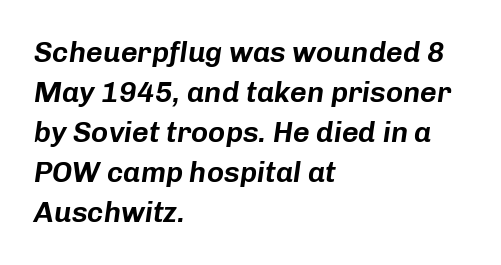
Line beginnings align vertically; line endings do not. Is the letter spacing exaggerated? No — it looks like the ordinary default. These lines are rendered in a variable-pitch font. The rendering applies a slant to the glyphs. Is there much room between lines? A standard amount, neither cramped nor airy. Anything drawn beneath the words? Only blank space.
